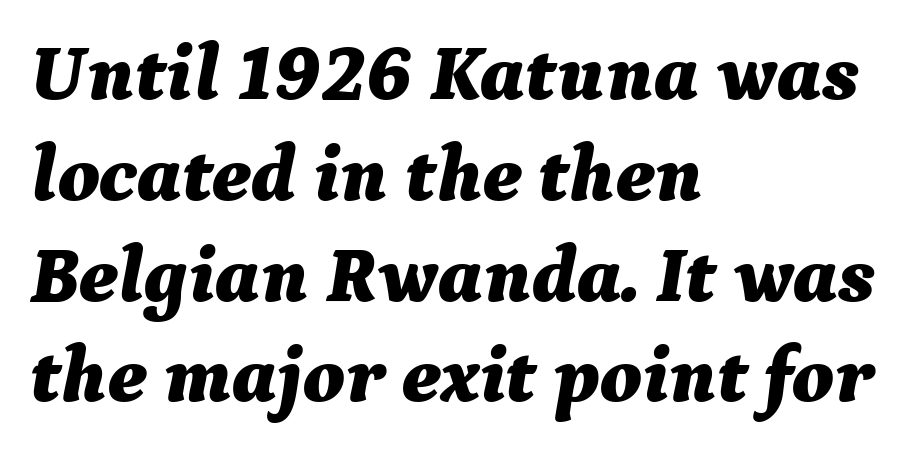
{"italic": "yes", "lean": "right", "slant_degrees": 9, "bold": "yes", "weight": "bold", "width": "normal", "stroke_contrast": "medium", "x_height": "medium", "monospaced": "no", "underline": "no", "align": "left", "line_spacing": "normal", "line_spacing_ratio": 1.26, "letter_spacing": "normal", "letter_spacing_em": 0.0, "glyph_px": 80}
